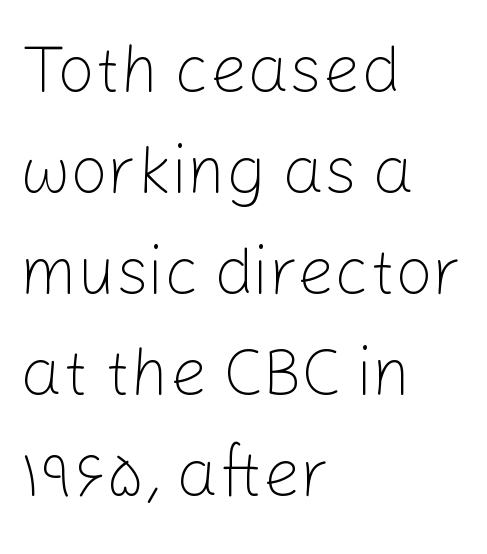
The image shows 66 px light sans-serif type, upright; set left-aligned, normal line spacing (1.53x), normal letter spacing, not underlined; low stroke contrast and a medium x-height.
